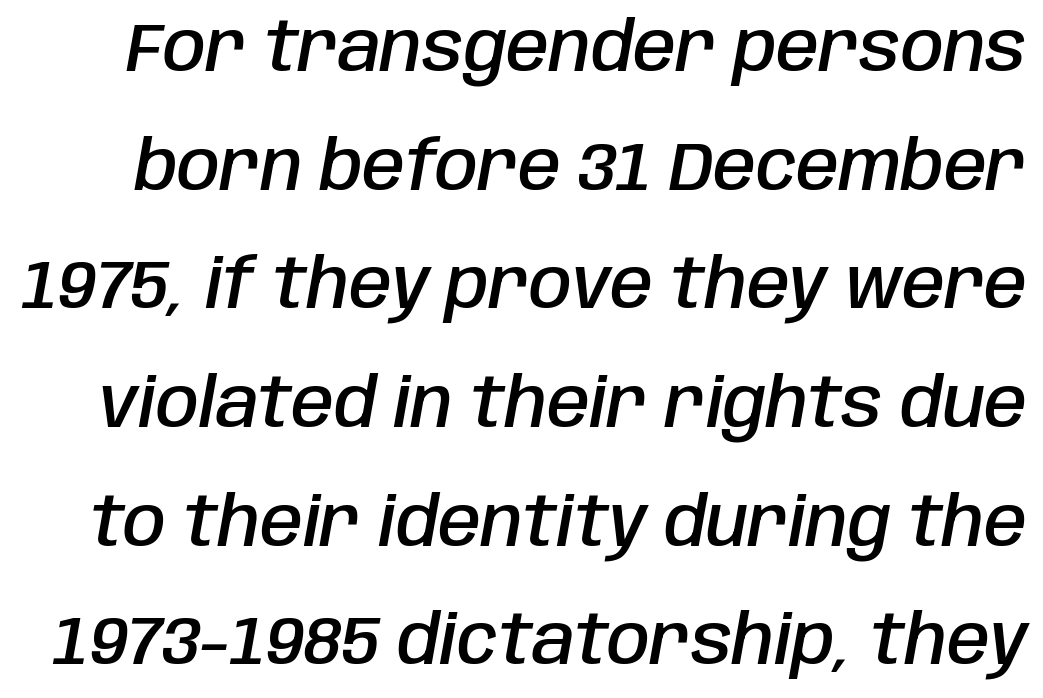
On the weight axis this lands at semibold, roughly 600. Descender tails drop into unmarked territory. The lettering tilts uniformly, giving the passage an italic look. These lines keep a tight, regular rhythm from letter to letter. Looks like regular typesetting: each glyph gets only the width it needs.
